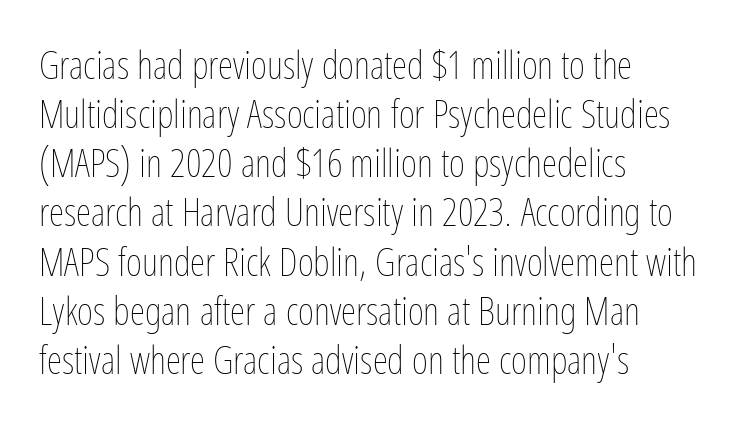
{"italic": "no", "bold": "no", "weight": "thin", "width": "condensed", "stroke_contrast": "low", "x_height": "medium", "monospaced": "no", "underline": "no", "align": "left", "line_spacing": "normal", "line_spacing_ratio": 1.26, "letter_spacing": "normal", "letter_spacing_em": 0.0, "glyph_px": 39}
